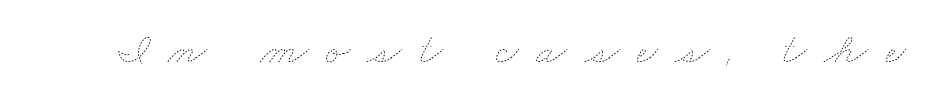
The tracking reads as deliberately expanded to a designer's eye. The rendering uses natural spacing where letterforms have individual widths. Stems and bowls with no extra thickness — not bold. Has an underline been added? It has not.
